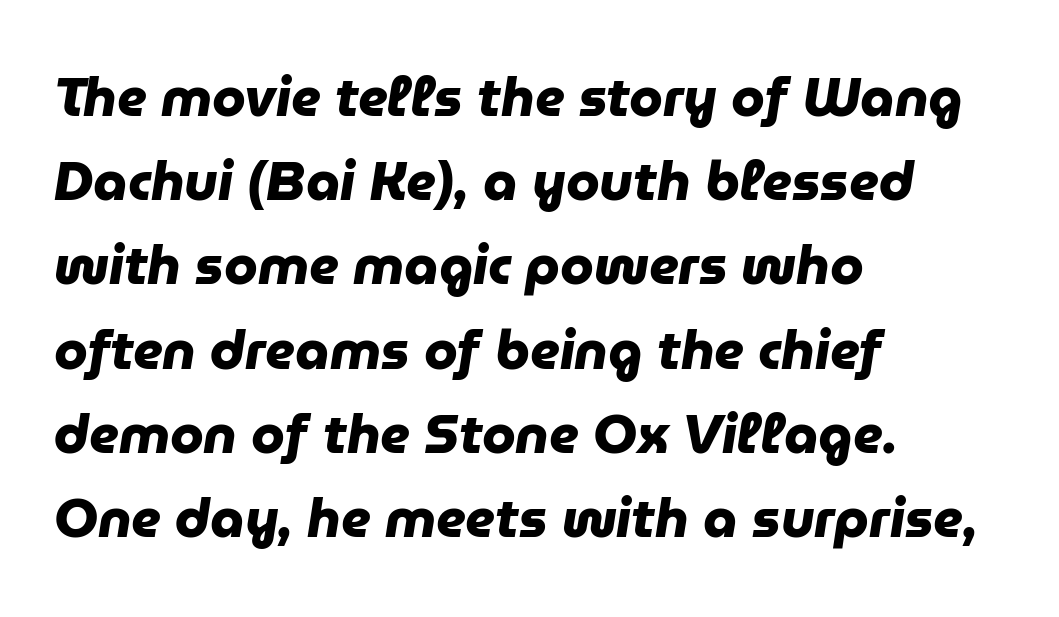
Q: Is the text bold? A: Yes.
Q: Is the typeface a serif or a sans-serif typeface? A: Sans-serif.
Q: Is the text underlined? A: No.
Q: How is the paragraph aligned? A: Left-aligned.
Q: Is the spacing between letters normal or unusually wide? A: Normal.
Q: Is the spacing between lines tight, normal or loose? A: Normal.
Q: Width (condensed, normal, or wide)? A: Normal.
Q: Stroke contrast? A: Low.
Q: x-height? A: Medium.
Q: Monospaced? A: No.
